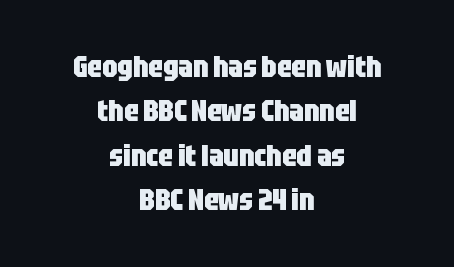
Q: Is the text bold? A: Yes.
Q: Is the text italic (slanted)? A: No, it is upright.
Q: Is the typeface a serif or a sans-serif typeface? A: Sans-serif.
Q: Is the text underlined? A: No.
Q: How is the paragraph aligned? A: Centered.
Q: Is the spacing between letters normal or unusually wide? A: Normal.
Q: Is the spacing between lines tight, normal or loose? A: Normal.
Q: Width (condensed, normal, or wide)? A: Condensed.
Q: Stroke contrast? A: Low.
Q: x-height? A: Large.
Q: Monospaced? A: No.
